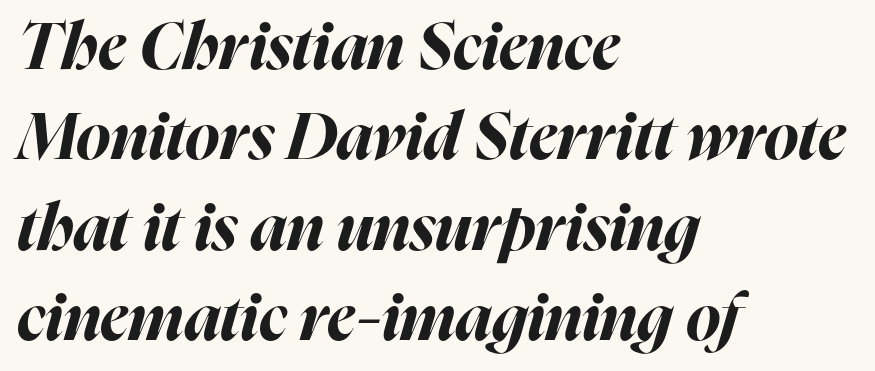
In CSS terms this would be text-align: left. This sample keeps an unexceptional amount of space between lines. Rendered with sloped, italic letterforms. Look at the tracking — it's just the regular setting, nothing added. Pretty heavy lettering here — definitely bold.
